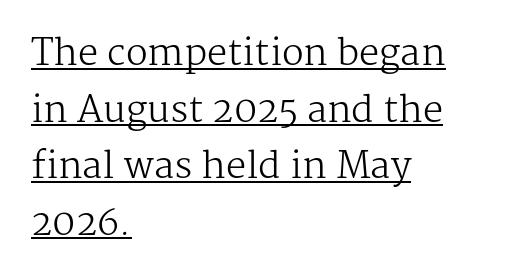
Spacing between characters is what you'd get straight out of the box. The glyphs in this specimen are seriffed. Looks like regular typesetting: each glyph gets only the width it needs. The face used here appears with an underline applied. The rendering anchors every line to the left-hand side. The passage shown is not bold in any degree.
